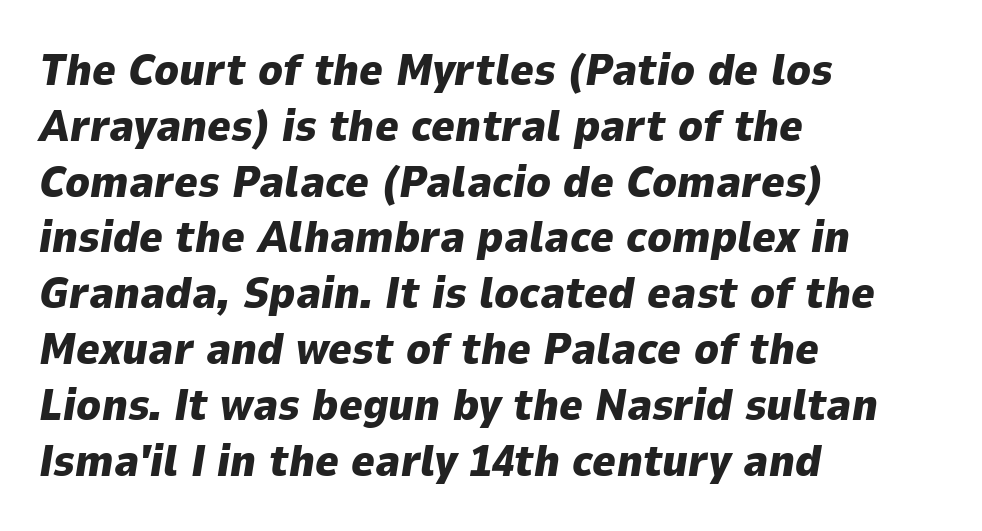
The image shows 45 px heavy type, italic (leaning right); set left-aligned, line spacing 1.24x, normal letter spacing, not underlined; low stroke contrast and a medium x-height.
